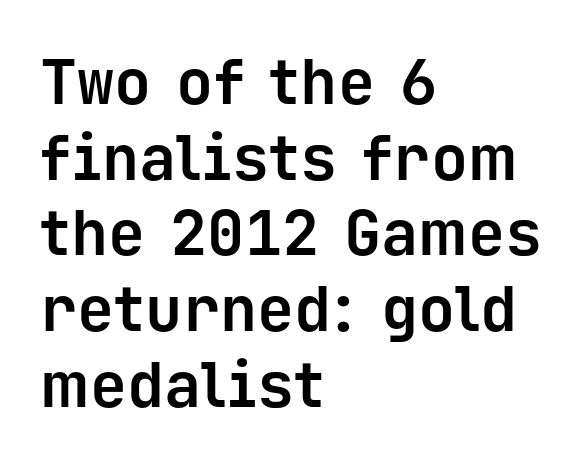
In terms of posture, this sample is upright. You'd pick this weight for a headline — it's a proper bold. The ragged edge is on the right, which tells us the setting is flush left. The type family on display is of the sans-serif kind. Here the designer chose a console-style face with uniform glyph widths.
